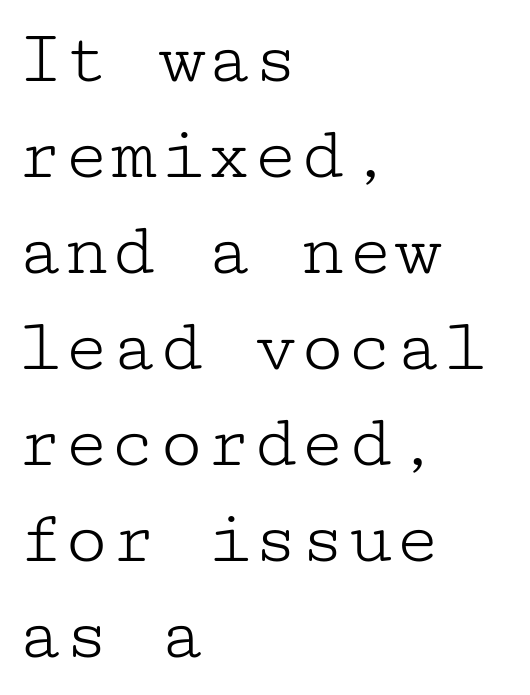
{"serif": "yes", "italic": "no", "bold": "no", "weight": "light", "width": "wide", "stroke_contrast": "low", "x_height": "medium", "underline": "no", "align": "left", "line_spacing_ratio": 1.23, "letter_spacing": "normal", "letter_spacing_em": 0.0, "glyph_px": 78}
